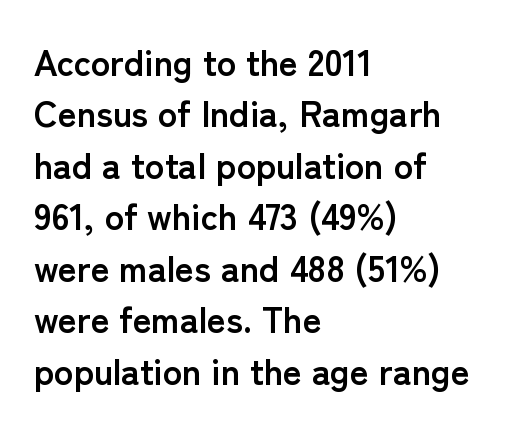
{"serif": "no", "italic": "no", "bold": "yes", "weight": "semibold", "width": "normal", "stroke_contrast": "low", "x_height": "medium", "monospaced": "no", "underline": "no", "align": "left", "line_spacing": "normal", "line_spacing_ratio": 1.43, "letter_spacing": "normal", "letter_spacing_em": 0.0, "glyph_px": 36}
